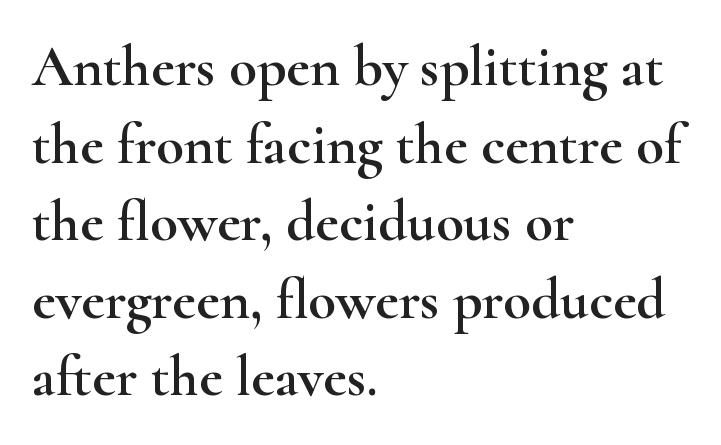
The image shows 57 px wide serif type, upright; set left-aligned, normal line spacing (1.36x), normal letter spacing, not underlined; high stroke contrast and a small x-height.
